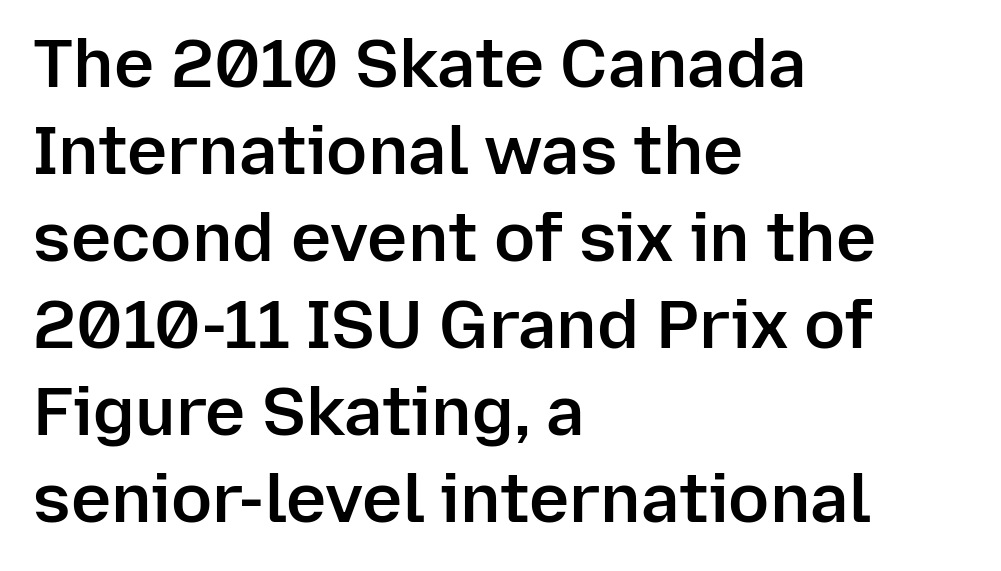
Q: Is the text bold? A: Semi-bold.
Q: Is the text italic (slanted)? A: No, it is upright.
Q: Is the typeface a serif or a sans-serif typeface? A: Sans-serif.
Q: Is the text underlined? A: No.
Q: How is the paragraph aligned? A: Left-aligned.
Q: Is the spacing between letters normal or unusually wide? A: Normal.
Q: Is the spacing between lines tight, normal or loose? A: Normal.
Q: Width (condensed, normal, or wide)? A: Normal.
Q: Stroke contrast? A: Low.
Q: x-height? A: Medium.
Q: Monospaced? A: No.
